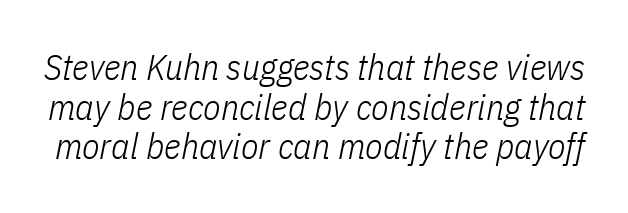
{"italic": "yes", "lean": "right", "slant_degrees": 11, "bold": "no", "weight": "light", "width": "condensed", "stroke_contrast": "low", "x_height": "medium", "monospaced": "no", "underline": "no", "line_spacing": "tight", "line_spacing_ratio": 1.1, "letter_spacing": "normal", "letter_spacing_em": 0.0, "glyph_px": 36}
